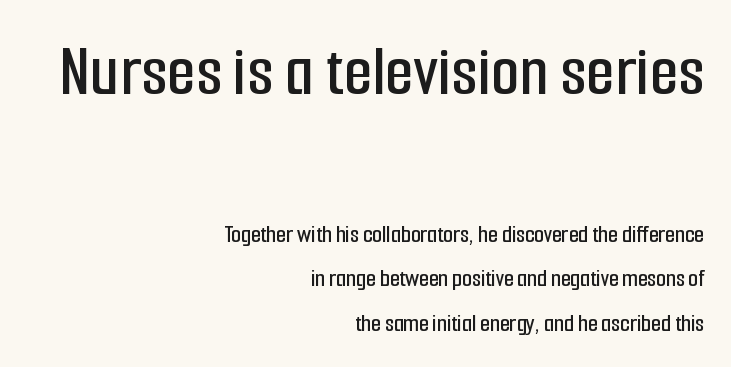
{"serif": "no", "italic": "no", "width": "condensed", "stroke_contrast": "low", "x_height": "medium", "monospaced": "no", "underline": "no", "align": "right", "line_spacing_ratio": 1.79, "letter_spacing": "normal", "letter_spacing_em": 0.0, "larger_block": "first", "size_ratio": 2.96, "glyph_px": 74}
